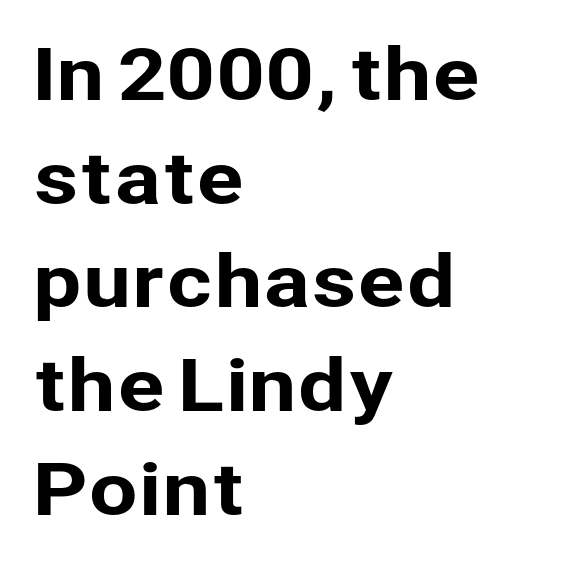
Q: Is the text italic (slanted)? A: No, it is upright.
Q: Is the typeface a serif or a sans-serif typeface? A: Sans-serif.
Q: Is the text underlined? A: No.
Q: How is the paragraph aligned? A: Left-aligned.
Q: Is the spacing between letters normal or unusually wide? A: Normal.
Q: Is the spacing between lines tight, normal or loose? A: Normal.
Q: Width (condensed, normal, or wide)? A: Normal.
Q: Stroke contrast? A: Low.
Q: x-height? A: Medium.
Q: Monospaced? A: No.
